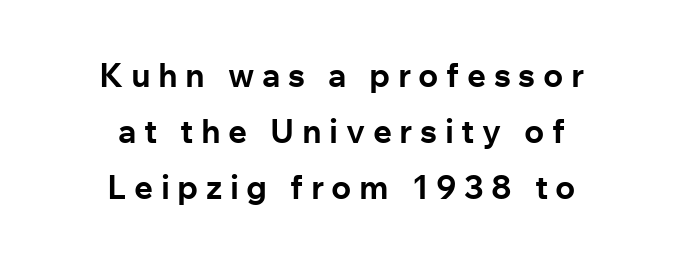
Q: Is the text bold? A: Yes.
Q: Is the text italic (slanted)? A: No, it is upright.
Q: Is the typeface a serif or a sans-serif typeface? A: Sans-serif.
Q: Is the text underlined? A: No.
Q: How is the paragraph aligned? A: Centered.
Q: Is the spacing between letters normal or unusually wide? A: Unusually wide.
Q: Is the spacing between lines tight, normal or loose? A: Normal.
Q: Width (condensed, normal, or wide)? A: Normal.
Q: Stroke contrast? A: Low.
Q: x-height? A: Medium.
Q: Monospaced? A: No.
